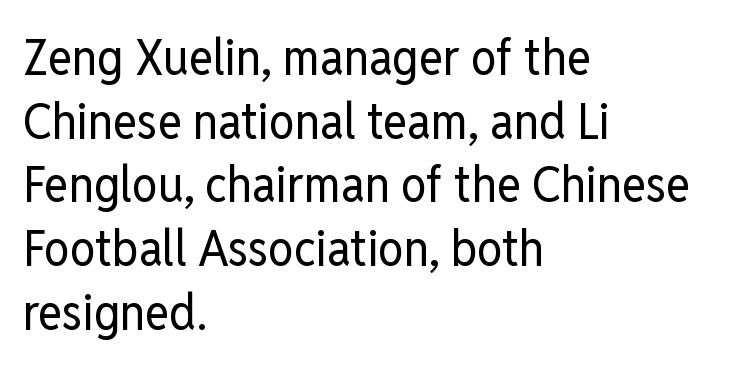
{"serif": "no", "italic": "no", "bold": "no", "weight": "regular", "width": "condensed", "stroke_contrast": "low", "x_height": "medium", "monospaced": "no", "underline": "no", "align": "left", "line_spacing": "normal", "line_spacing_ratio": 1.25, "letter_spacing": "normal", "letter_spacing_em": 0.0, "glyph_px": 51}
